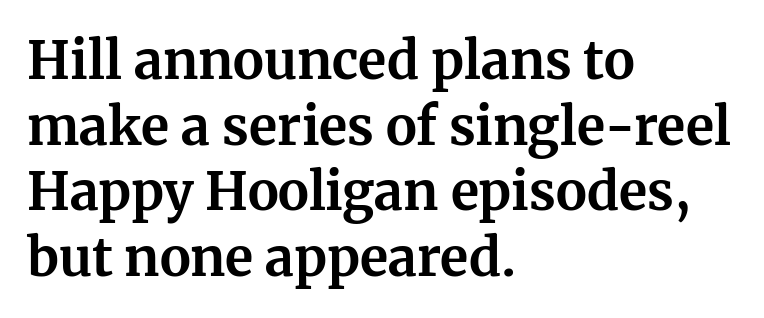
Q: Is the text bold? A: Yes.
Q: Is the text italic (slanted)? A: No, it is upright.
Q: Is the typeface a serif or a sans-serif typeface? A: Serif.
Q: Is the text underlined? A: No.
Q: How is the paragraph aligned? A: Left-aligned.
Q: Is the spacing between letters normal or unusually wide? A: Normal.
Q: Is the spacing between lines tight, normal or loose? A: Normal.
Q: Width (condensed, normal, or wide)? A: Normal.
Q: Stroke contrast? A: Medium.
Q: x-height? A: Medium.
Q: Monospaced? A: No.
